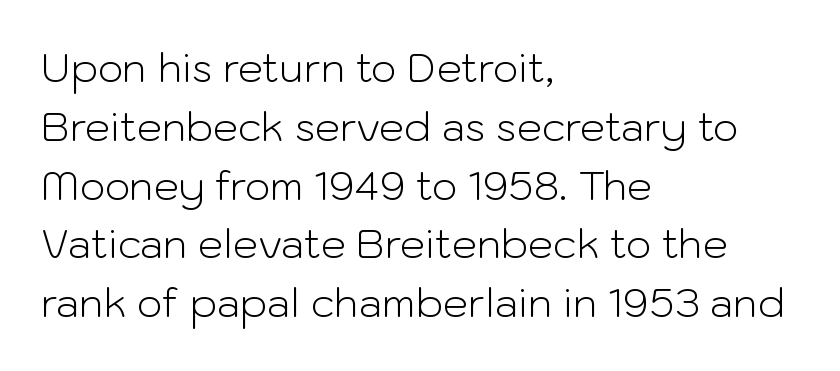
The image shows 40 px light sans-serif type, upright; set left-aligned, normal line spacing (1.47x), normal letter spacing, not underlined; low stroke contrast and a medium x-height.
